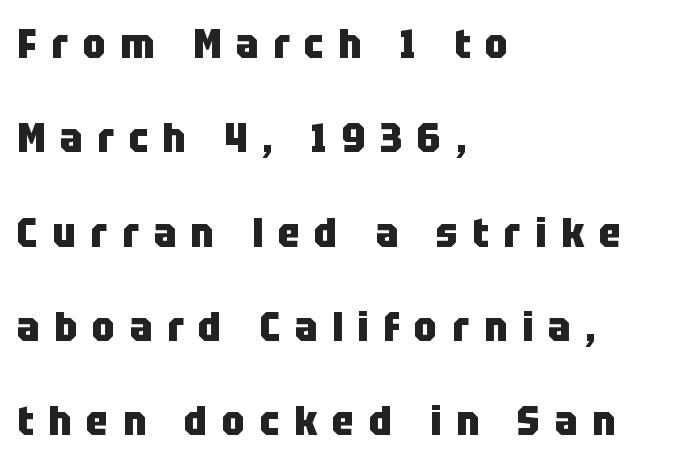
Q: Is the text bold? A: Yes.
Q: Is the text italic (slanted)? A: No, it is upright.
Q: Is the typeface a serif or a sans-serif typeface? A: Sans-serif.
Q: Is the text underlined? A: No.
Q: How is the paragraph aligned? A: Left-aligned.
Q: Is the spacing between letters normal or unusually wide? A: Unusually wide.
Q: Is the spacing between lines tight, normal or loose? A: Loose.
Q: Width (condensed, normal, or wide)? A: Condensed.
Q: Stroke contrast? A: Low.
Q: x-height? A: Large.
Q: Monospaced? A: No.
